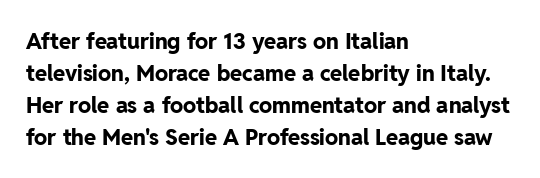
Students, observe: this is what conventionally led text looks like. Ascenders rise straight up at ninety degrees. Pretty heavy lettering here — definitely bold. The words here are not underlined.
